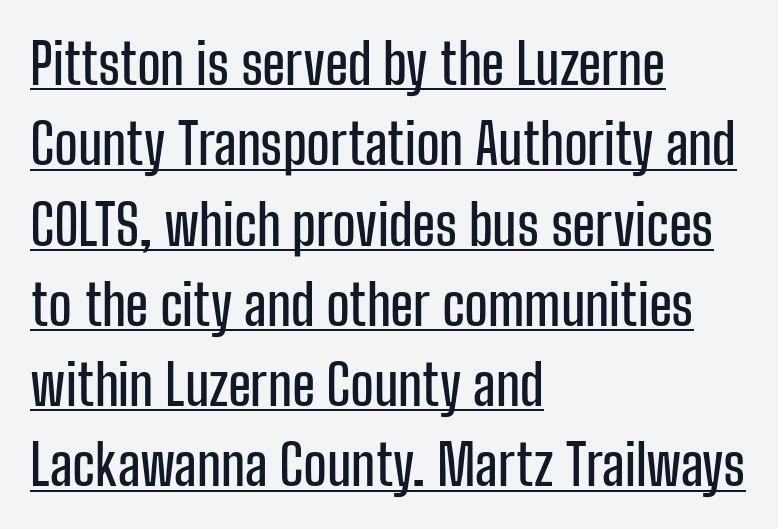
The image shows 55 px condensed sans-serif type, upright; set left-aligned, normal line spacing (1.46x), normal letter spacing, underlined; low stroke contrast and a medium x-height.
